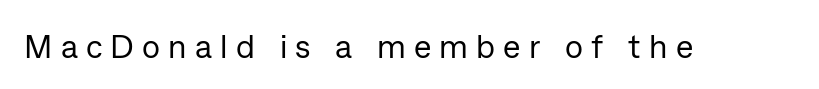
Q: Is the text bold? A: No.
Q: Is the text italic (slanted)? A: No, it is upright.
Q: Is the typeface a serif or a sans-serif typeface? A: Sans-serif.
Q: Is the text underlined? A: No.
Q: Is the spacing between letters normal or unusually wide? A: Unusually wide.
Q: Width (condensed, normal, or wide)? A: Normal.
Q: Stroke contrast? A: Low.
Q: x-height? A: Medium.
Q: Monospaced? A: No.
